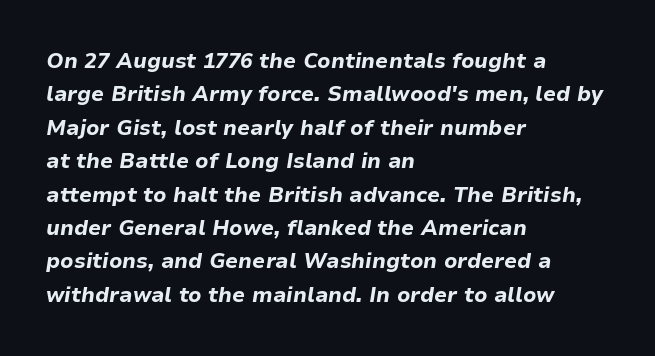
Q: Is the text bold? A: Yes.
Q: Is the text italic (slanted)? A: Yes, it leans right by about 9 degrees.
Q: Is the text underlined? A: No.
Q: How is the paragraph aligned? A: Left-aligned.
Q: Is the spacing between letters normal or unusually wide? A: Normal.
Q: Is the spacing between lines tight, normal or loose? A: Normal.
